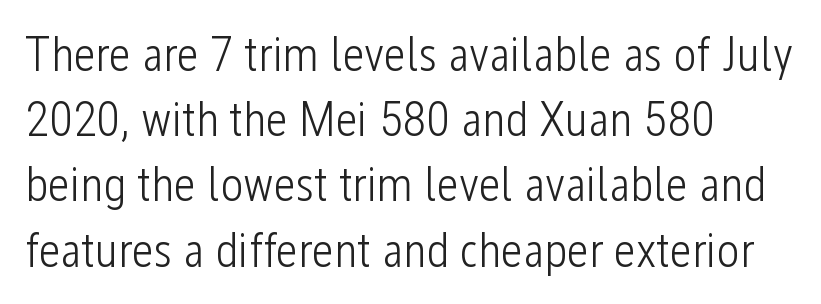
Has an underline been added? It has not. Compared with a centered layout, this one pins lines to the left instead. Stems here are at most as thick as an everyday book face. Do the letters lean? They stand straight. The leading is moderate, giving the passage an even texture. These lines keep a tight, regular rhythm from letter to letter.
